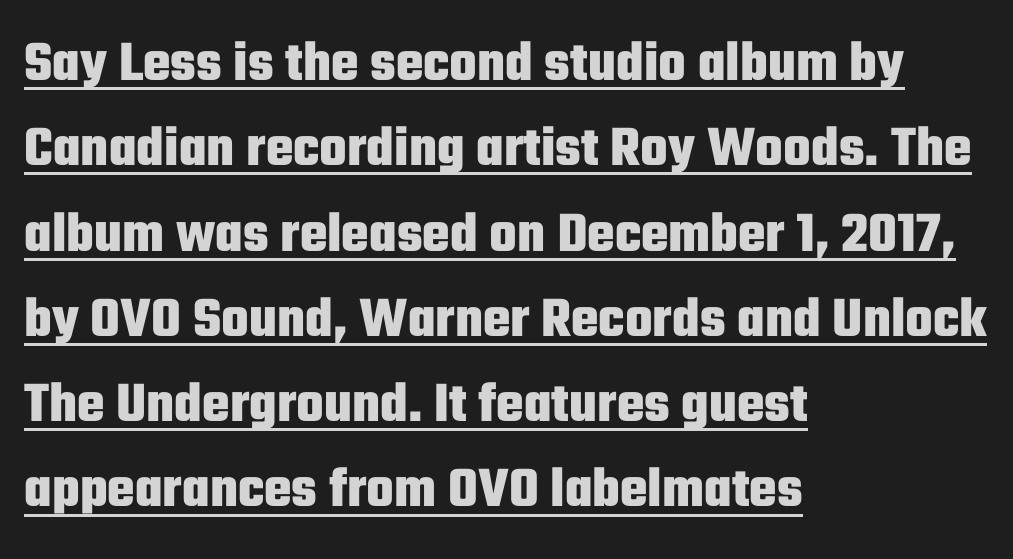
The image shows 58 px heavy, condensed sans-serif type, upright; set left-aligned, normal line spacing (1.47x), normal letter spacing, underlined; low stroke contrast and a medium x-height.
